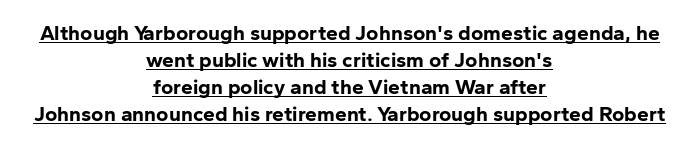
Q: Is the text bold? A: Yes.
Q: Is the text italic (slanted)? A: No, it is upright.
Q: Is the text underlined? A: Yes.
Q: How is the paragraph aligned? A: Centered.
Q: Is the spacing between letters normal or unusually wide? A: Normal.
Q: Is the spacing between lines tight, normal or loose? A: Normal.
